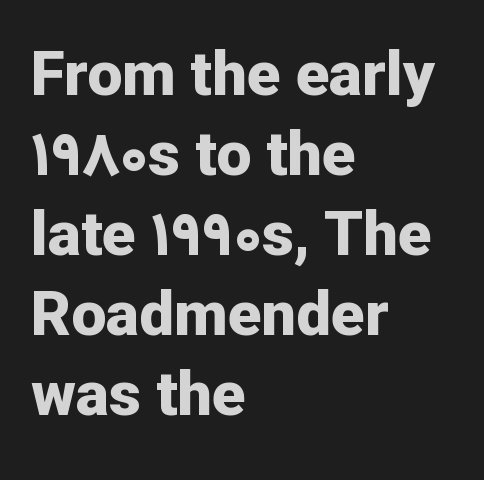
Horizontally, the lines are justified to the leading edge only. The glyphs have the mass of a bold cut. The specimen reads as upright at a glance. Line spacing here is normal.
